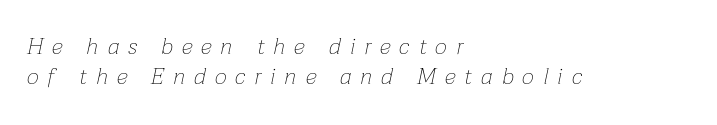
{"italic": "yes", "lean": "right", "slant_degrees": 12, "bold": "no", "underline": "no", "align": "left", "line_spacing": "normal", "line_spacing_ratio": 1.31, "letter_spacing": "wide", "letter_spacing_em": 0.4, "glyph_px": 23}
